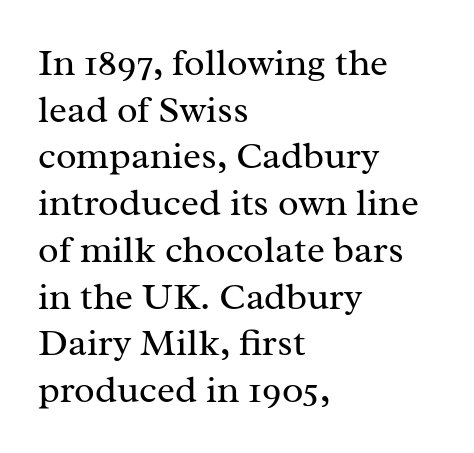
The image shows 38 px regular-weight serif type, upright; set left-aligned, line spacing 1.23x, normal letter spacing, not underlined; medium stroke contrast and a medium x-height.
